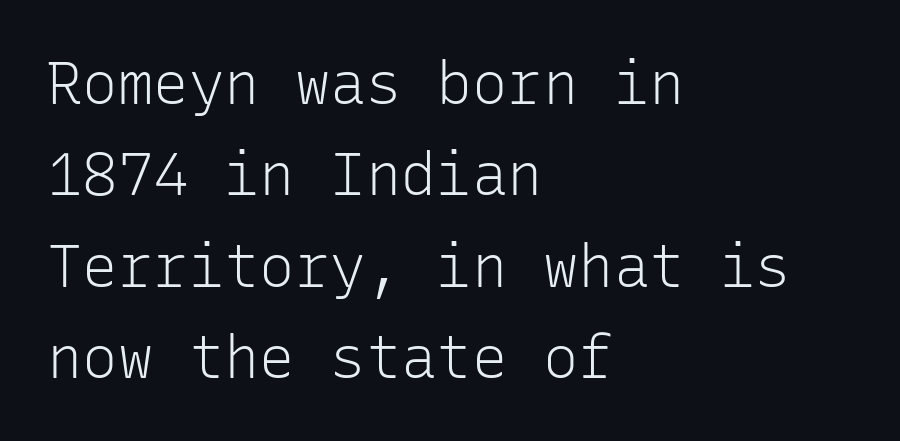
Q: Is the text bold? A: No.
Q: Is the text italic (slanted)? A: No, it is upright.
Q: Is the typeface a serif or a sans-serif typeface? A: Sans-serif.
Q: Is the text underlined? A: No.
Q: How is the paragraph aligned? A: Left-aligned.
Q: Is the spacing between letters normal or unusually wide? A: Normal.
Q: Is the spacing between lines tight, normal or loose? A: Normal.
Q: Width (condensed, normal, or wide)? A: Normal.
Q: Stroke contrast? A: Low.
Q: x-height? A: Medium.
Q: Monospaced? A: Yes.
